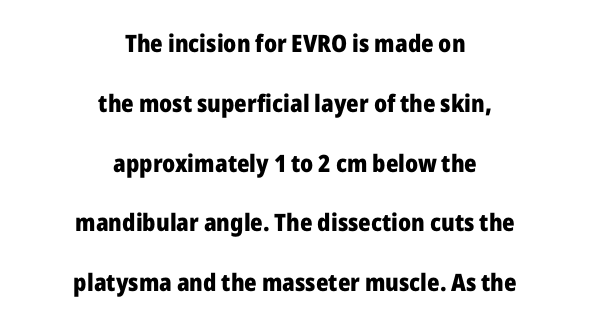
The image shows 24 px bold type, upright; set centered, loose line spacing (2.49x), normal letter spacing, not underlined.
